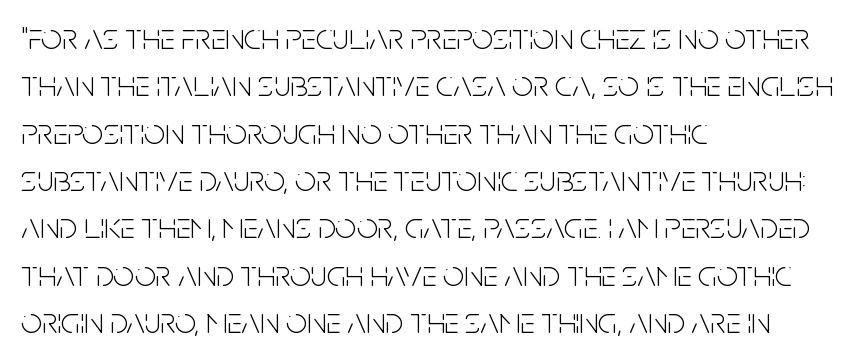
The image shows 37 px light, condensed sans-serif type, upright; set left-aligned, normal line spacing (1.28x), normal letter spacing, not underlined; low stroke contrast and a large x-height.
